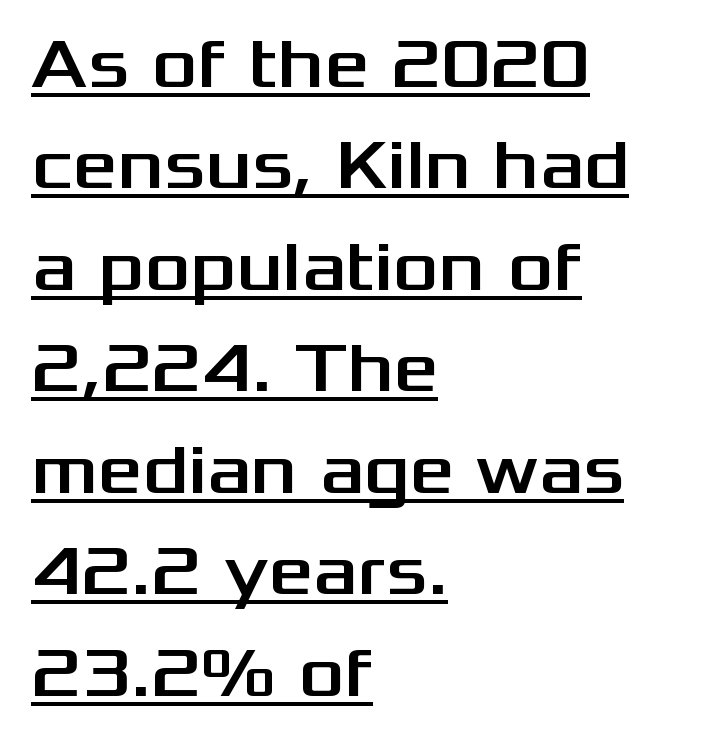
One glance says typical: line gaps are just what's usual. Unlike italic type, these characters show no tilt at all. The passage shown is typed in a proportional face where columns would drift. Here the glyphs are tracked normally, forming tight word shapes. Unlike a traditional serif, this face leaves its strokes unadorned.
